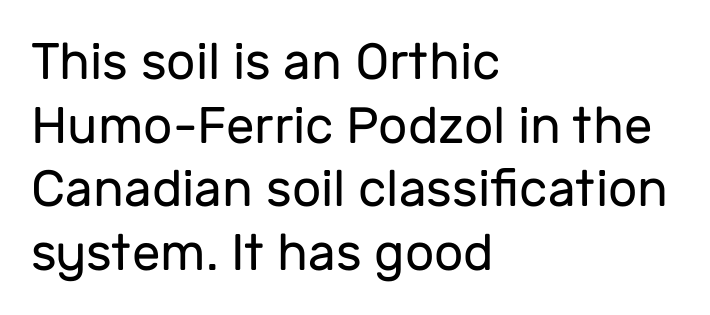
A classic flush-left, rag-right setting is used for this passage. Vertically, the passage feels balanced, rows spaced as you'd expect. Does the type have serifs? No, each stem ends abruptly. The type is set solid horizontally, with unmodified tracking. The foot of each line stays bare and open.
